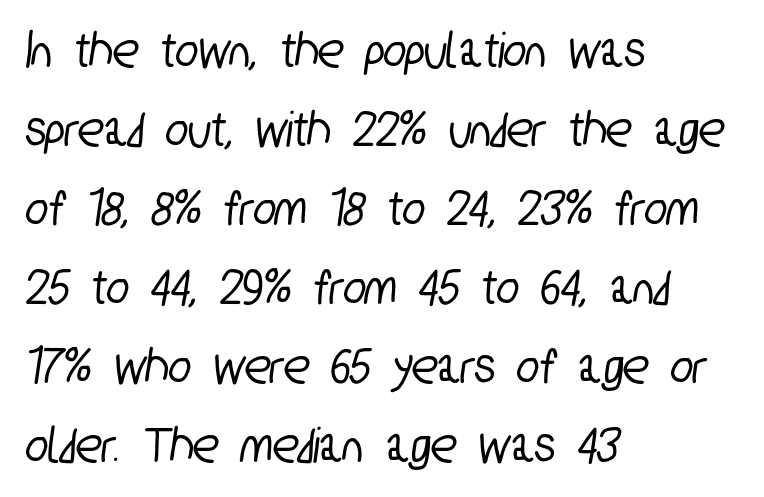
Q: Is the typeface a serif or a sans-serif typeface? A: Sans-serif.
Q: Is the text underlined? A: No.
Q: How is the paragraph aligned? A: Left-aligned.
Q: Is the spacing between letters normal or unusually wide? A: Normal.
Q: Is the spacing between lines tight, normal or loose? A: Normal.
Q: Width (condensed, normal, or wide)? A: Condensed.
Q: Stroke contrast? A: Low.
Q: x-height? A: Medium.
Q: Monospaced? A: No.
